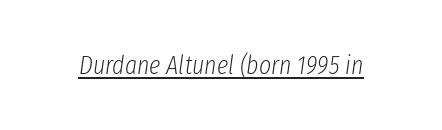
Q: Is the text bold? A: No.
Q: Is the text italic (slanted)? A: Yes, it leans right by about 8 degrees.
Q: Is the text underlined? A: Yes.
Q: Is the spacing between letters normal or unusually wide? A: Normal.
